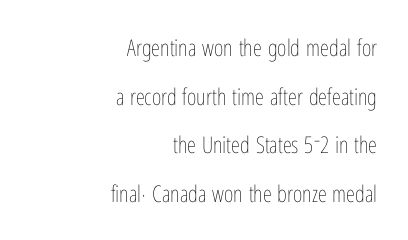
{"italic": "no", "bold": "no", "underline": "no", "align": "right", "line_spacing": "loose", "line_spacing_ratio": 2.11, "letter_spacing": "normal", "letter_spacing_em": 0.0, "glyph_px": 23}
